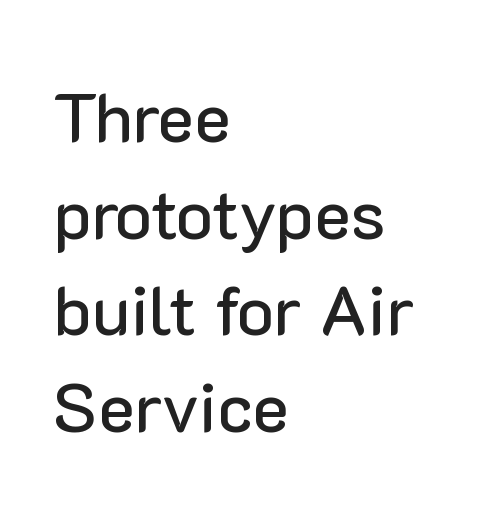
{"serif": "no", "italic": "no", "width": "normal", "stroke_contrast": "low", "x_height": "medium", "monospaced": "no", "underline": "no", "align": "left", "line_spacing": "normal", "line_spacing_ratio": 1.4, "letter_spacing": "normal", "letter_spacing_em": 0.0, "glyph_px": 69}
